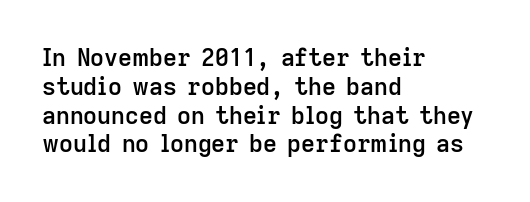
{"italic": "no", "bold": "semi", "underline": "no", "align": "left", "line_spacing_ratio": 1.2, "letter_spacing": "normal", "letter_spacing_em": 0.0, "glyph_px": 24}
